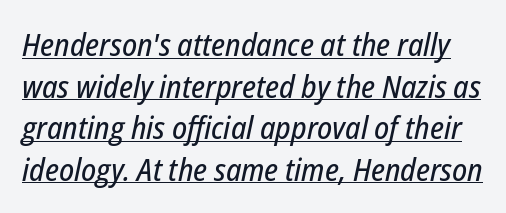
The image shows 31 px condensed type, italic (leaning right); set normal line spacing (1.34x), normal letter spacing, underlined; low stroke contrast and a medium x-height.
